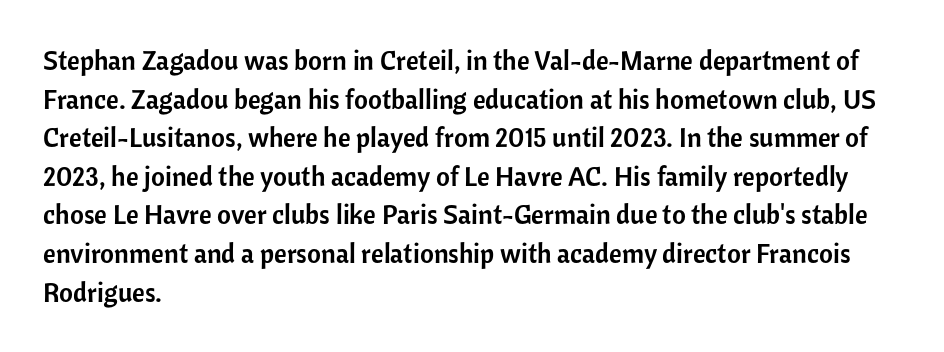
Q: Is the text italic (slanted)? A: No, it is upright.
Q: Is the text underlined? A: No.
Q: How is the paragraph aligned? A: Left-aligned.
Q: Is the spacing between letters normal or unusually wide? A: Normal.
Q: Is the spacing between lines tight, normal or loose? A: Normal.
